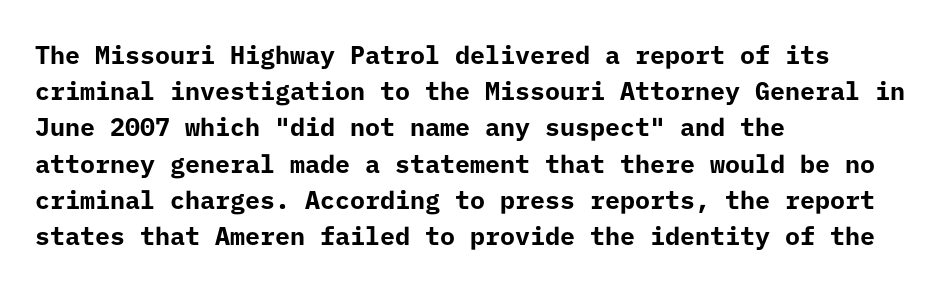
{"italic": "no", "bold": "yes", "underline": "no", "align": "left", "line_spacing": "normal", "line_spacing_ratio": 1.45, "letter_spacing": "normal", "letter_spacing_em": 0.0, "glyph_px": 25}
